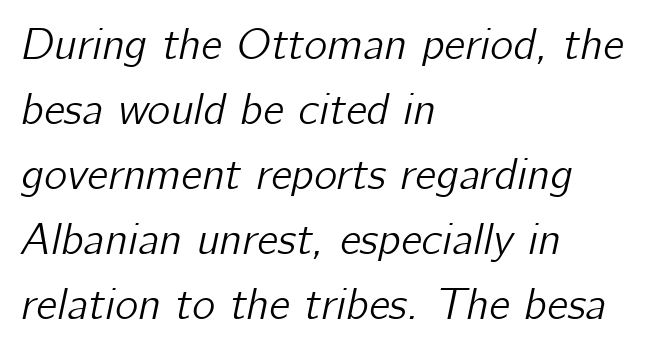
The image shows 44 px text type, italic (leaning right); set left-aligned, normal line spacing (1.48x), normal letter spacing, not underlined; low stroke contrast and a medium x-height.
